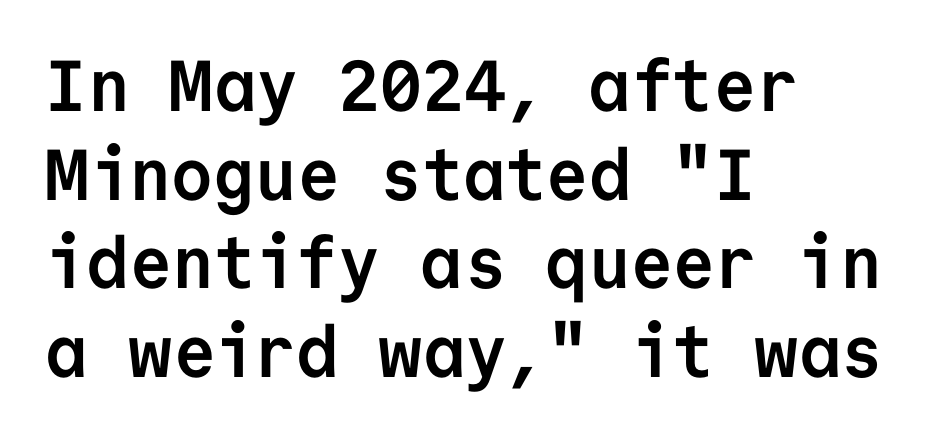
Q: Is the text bold? A: Yes.
Q: Is the text italic (slanted)? A: No, it is upright.
Q: Is the typeface a serif or a sans-serif typeface? A: Sans-serif.
Q: Is the text underlined? A: No.
Q: How is the paragraph aligned? A: Left-aligned.
Q: Is the spacing between letters normal or unusually wide? A: Normal.
Q: Width (condensed, normal, or wide)? A: Normal.
Q: Stroke contrast? A: Low.
Q: x-height? A: Medium.
Q: Monospaced? A: Yes.
